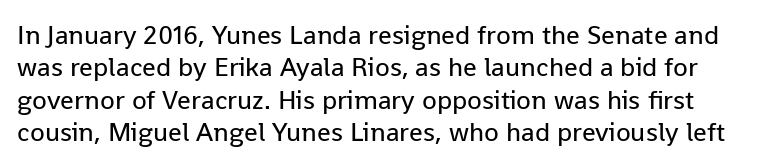
{"italic": "no", "bold": "no", "underline": "no", "line_spacing_ratio": 1.2, "letter_spacing": "normal", "letter_spacing_em": 0.0, "glyph_px": 27}
